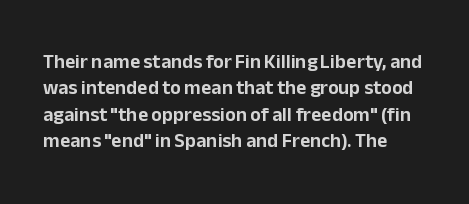
Default kerning and tracking; the words read as compact shapes. Evenly set lines give the paragraph a standard silhouette. In CSS terms this would be text-align: left. A bare baseline throughout the passage. Every character sits straight up, as roman type does.
